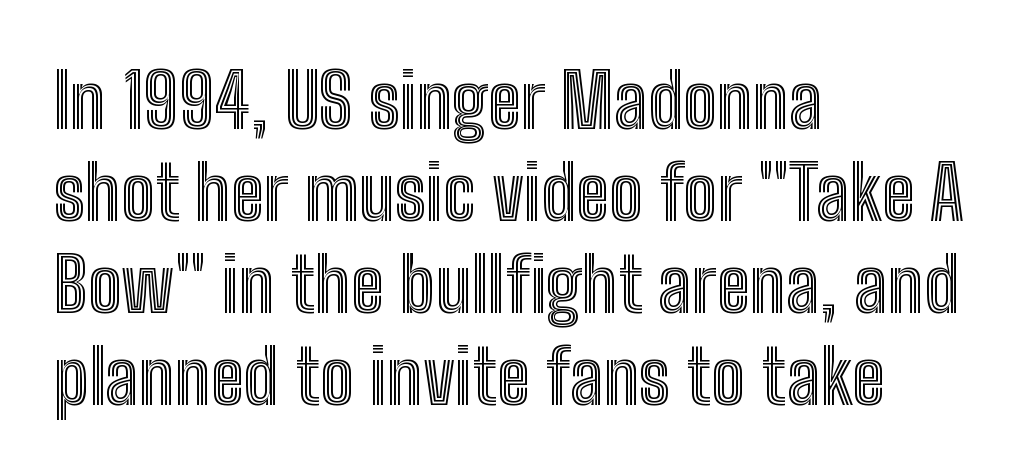
Q: Is the text italic (slanted)? A: No, it is upright.
Q: Is the text underlined? A: No.
Q: How is the paragraph aligned? A: Left-aligned.
Q: Is the spacing between letters normal or unusually wide? A: Normal.
Q: Width (condensed, normal, or wide)? A: Condensed.
Q: x-height? A: Medium.
Q: Monospaced? A: No.
